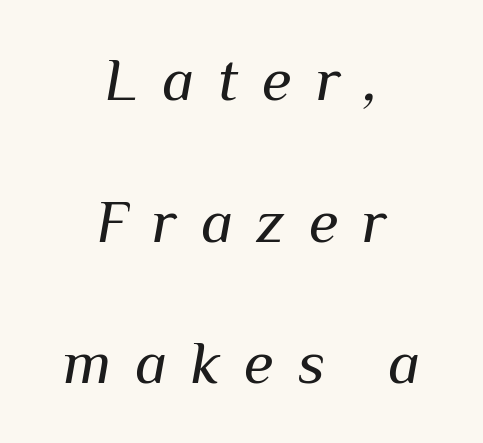
The image shows 61 px regular-weight type, italic (leaning right); set centered, loose line spacing (2.32x), unusually wide letter spacing (+0.39 em), not underlined; medium stroke contrast and a medium x-height.
